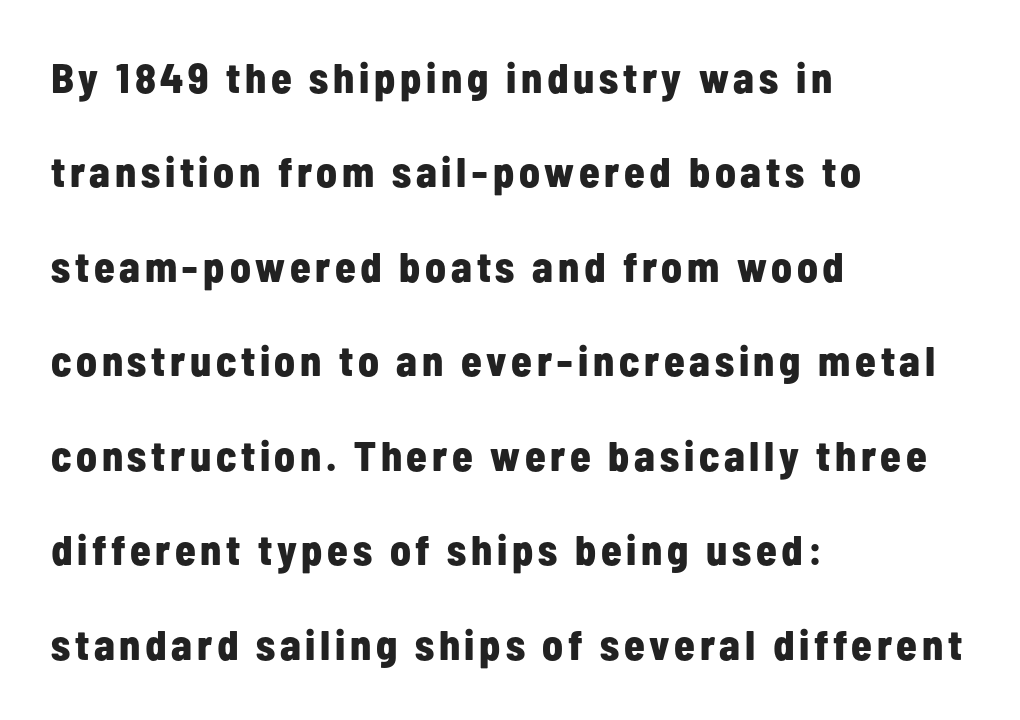
Q: Is the text bold? A: Yes.
Q: Is the text italic (slanted)? A: No, it is upright.
Q: Is the typeface a serif or a sans-serif typeface? A: Sans-serif.
Q: Is the text underlined? A: No.
Q: How is the paragraph aligned? A: Left-aligned.
Q: Is the spacing between lines tight, normal or loose? A: Loose.
Q: Width (condensed, normal, or wide)? A: Condensed.
Q: Stroke contrast? A: Low.
Q: x-height? A: Medium.
Q: Monospaced? A: No.
